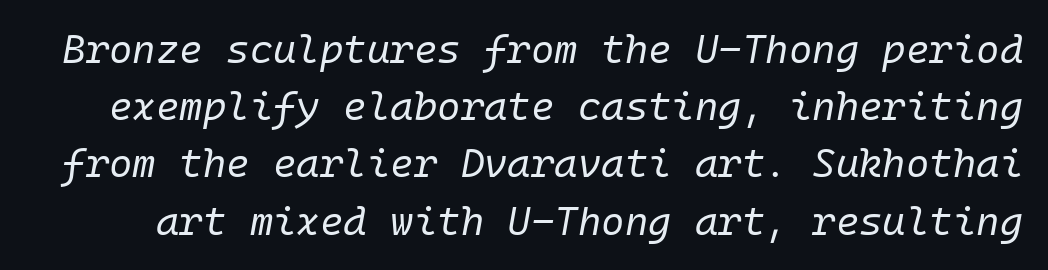
Q: Is the text bold? A: No.
Q: Is the text italic (slanted)? A: Yes, it leans right by about 10 degrees.
Q: Is the text underlined? A: No.
Q: Is the spacing between letters normal or unusually wide? A: Normal.
Q: Is the spacing between lines tight, normal or loose? A: Normal.
Q: Width (condensed, normal, or wide)? A: Normal.
Q: Stroke contrast? A: Low.
Q: x-height? A: Medium.
Q: Monospaced? A: Yes.
